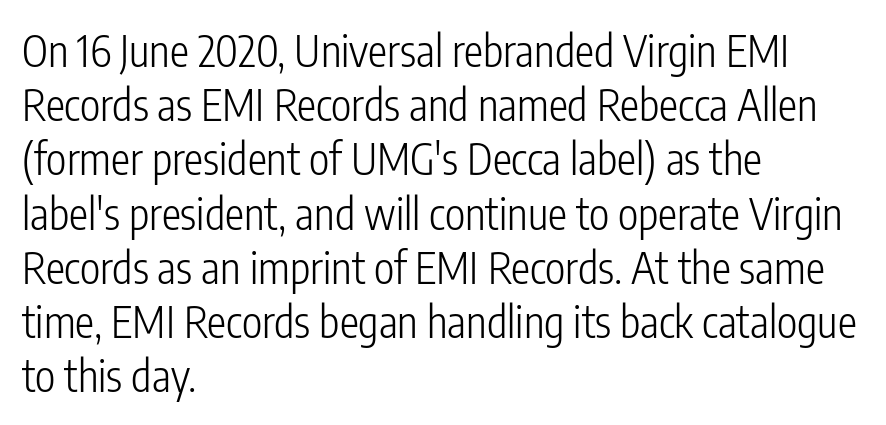
Q: Is the text bold? A: No.
Q: Is the text italic (slanted)? A: No, it is upright.
Q: Is the typeface a serif or a sans-serif typeface? A: Sans-serif.
Q: Is the text underlined? A: No.
Q: How is the paragraph aligned? A: Left-aligned.
Q: Is the spacing between letters normal or unusually wide? A: Normal.
Q: Is the spacing between lines tight, normal or loose? A: Normal.
Q: Width (condensed, normal, or wide)? A: Condensed.
Q: Stroke contrast? A: Low.
Q: x-height? A: Medium.
Q: Monospaced? A: No.
